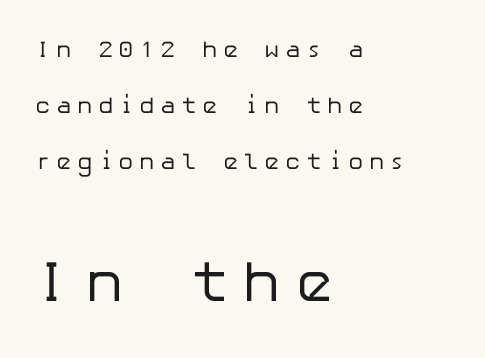
{"serif": "no", "italic": "no", "bold": "no", "weight": "regular", "width": "normal", "stroke_contrast": "low", "x_height": "medium", "underline": "no", "align": "left", "line_spacing": "loose", "line_spacing_ratio": 2.44, "letter_spacing": "wide", "letter_spacing_em": 0.24, "larger_block": "second", "size_ratio": 2.52, "glyph_px": 58}
